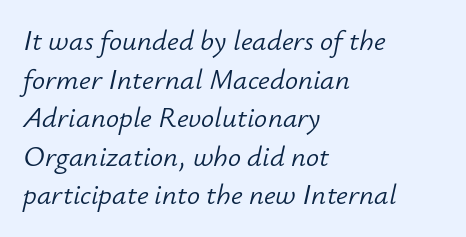
{"italic": "yes", "lean": "right", "slant_degrees": 12, "bold": "no", "weight": "light", "width": "normal", "stroke_contrast": "low", "x_height": "small", "monospaced": "no", "underline": "no", "align": "left", "line_spacing": "normal", "line_spacing_ratio": 1.33, "letter_spacing": "normal", "letter_spacing_em": 0.0, "glyph_px": 29}
